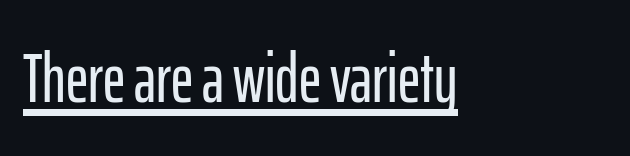
{"serif": "no", "italic": "no", "width": "condensed", "stroke_contrast": "low", "x_height": "medium", "monospaced": "no", "underline": "yes", "align": "left", "letter_spacing": "normal", "letter_spacing_em": 0.0, "glyph_px": 69}
